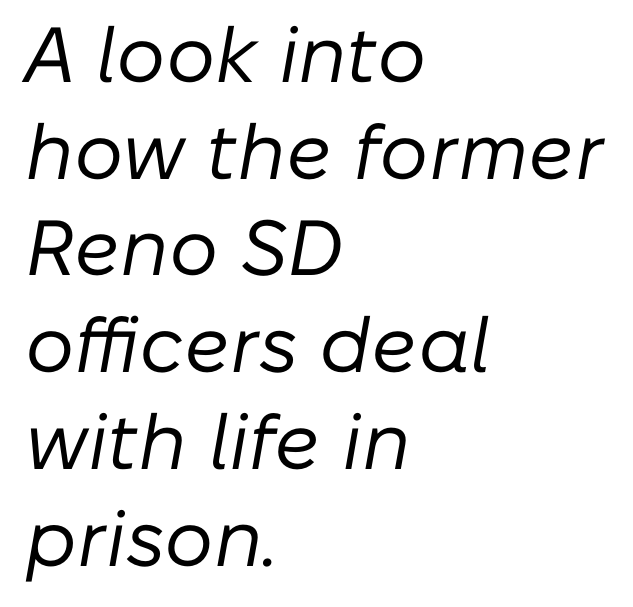
Q: Is the text bold? A: No.
Q: Is the text italic (slanted)? A: Yes, it leans right by about 10 degrees.
Q: Is the text underlined? A: No.
Q: How is the paragraph aligned? A: Left-aligned.
Q: Is the spacing between letters normal or unusually wide? A: Normal.
Q: Width (condensed, normal, or wide)? A: Normal.
Q: Stroke contrast? A: Low.
Q: x-height? A: Medium.
Q: Monospaced? A: No.
